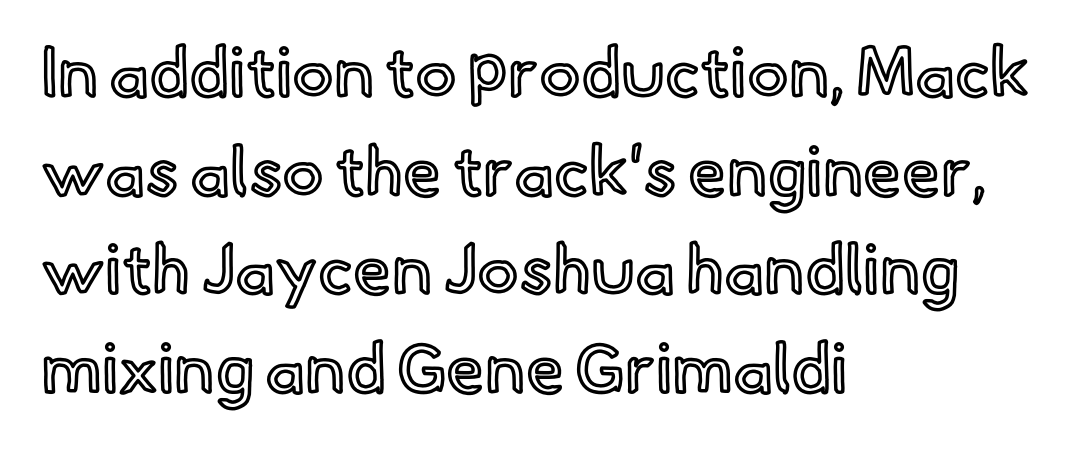
Q: Is the text italic (slanted)? A: No, it is upright.
Q: Is the text underlined? A: No.
Q: How is the paragraph aligned? A: Left-aligned.
Q: Is the spacing between letters normal or unusually wide? A: Normal.
Q: Is the spacing between lines tight, normal or loose? A: Normal.
Q: Width (condensed, normal, or wide)? A: Normal.
Q: x-height? A: Small.
Q: Monospaced? A: No.
